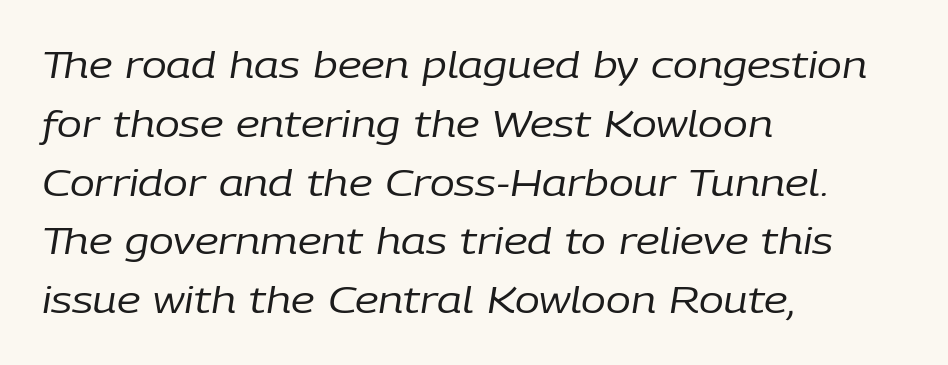
Normally led — the rows are evenly, conventionally spaced. Alignment: flush left. Slanted lettering throughout. Check under the words: just untouched page. Caption: standard tracking, unaltered.
